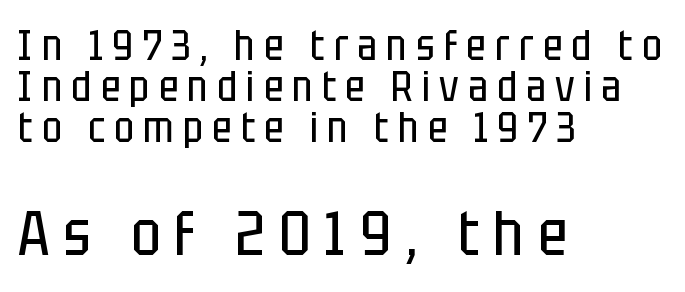
{"serif": "no", "italic": "no", "bold": "no", "weight": "regular", "width": "condensed", "stroke_contrast": "low", "x_height": "large", "monospaced": "no", "underline": "no", "align": "left", "line_spacing": "tight", "line_spacing_ratio": 0.98, "letter_spacing": "wide", "letter_spacing_em": 0.22, "larger_block": "second", "size_ratio": 1.5, "glyph_px": 63}
